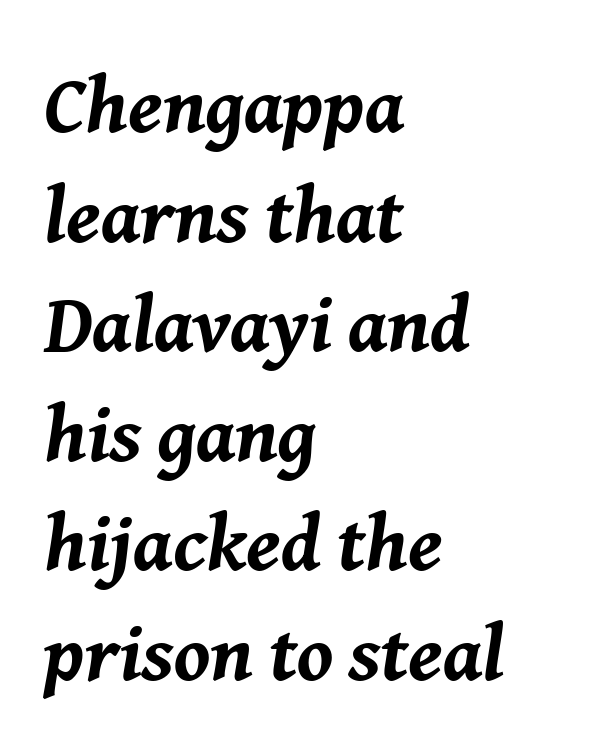
Q: Is the text bold? A: Yes.
Q: Is the text italic (slanted)? A: Yes, it leans right by about 8 degrees.
Q: Is the text underlined? A: No.
Q: How is the paragraph aligned? A: Left-aligned.
Q: Is the spacing between letters normal or unusually wide? A: Normal.
Q: Is the spacing between lines tight, normal or loose? A: Normal.
Q: Width (condensed, normal, or wide)? A: Normal.
Q: Stroke contrast? A: Medium.
Q: x-height? A: Medium.
Q: Monospaced? A: No.
